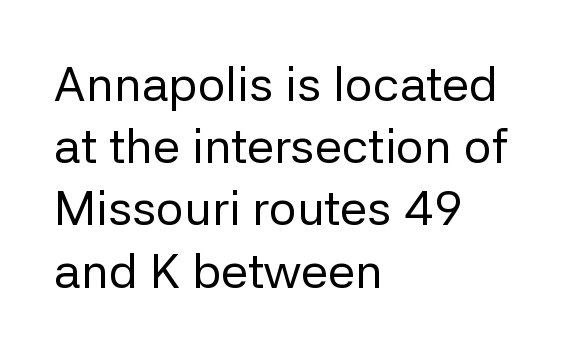
You can tell it's not italic because the verticals are truly vertical. The passage shown is typeset with a sans-serif family. You could call the tracking neutral — neither tight nor loose. These lines sit exactly where default settings would place them. Unbolded letterforms with no extra heft.
